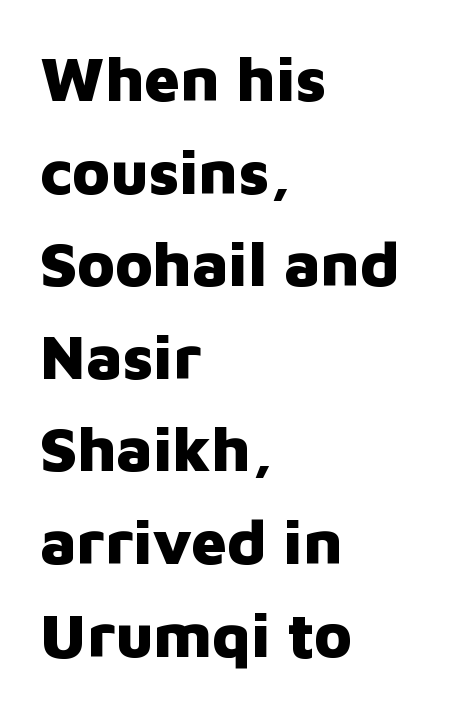
{"serif": "no", "italic": "no", "bold": "yes", "weight": "heavy", "width": "normal", "stroke_contrast": "low", "x_height": "medium", "monospaced": "no", "underline": "no", "align": "left", "line_spacing": "normal", "line_spacing_ratio": 1.47, "letter_spacing": "normal", "letter_spacing_em": 0.0, "glyph_px": 63}
